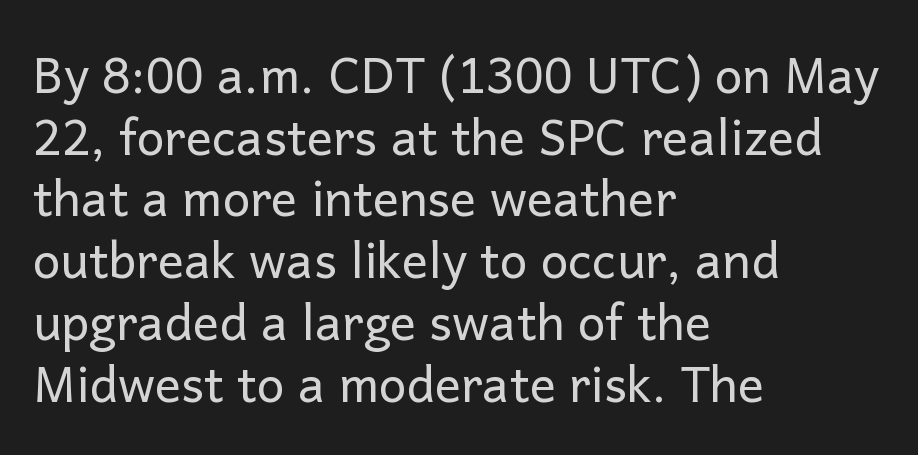
{"serif": "no", "italic": "no", "bold": "no", "weight": "regular", "width": "normal", "stroke_contrast": "low", "x_height": "medium", "monospaced": "no", "underline": "no", "align": "left", "line_spacing": "normal", "line_spacing_ratio": 1.26, "letter_spacing": "normal", "letter_spacing_em": 0.0, "glyph_px": 49}
